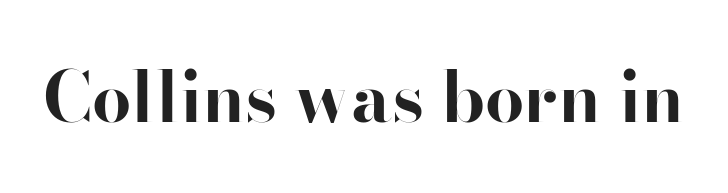
Q: Is the text bold? A: Yes.
Q: Is the text italic (slanted)? A: No, it is upright.
Q: Is the typeface a serif or a sans-serif typeface? A: Sans-serif.
Q: Is the text underlined? A: No.
Q: Is the spacing between letters normal or unusually wide? A: Normal.
Q: Width (condensed, normal, or wide)? A: Normal.
Q: Stroke contrast? A: High.
Q: x-height? A: Small.
Q: Monospaced? A: No.
